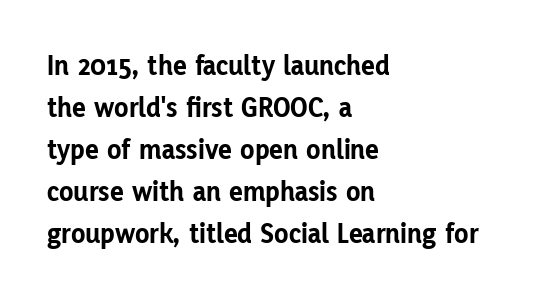
The image shows 29 px bold sans-serif type, upright; set left-aligned, normal line spacing (1.45x), normal letter spacing, not underlined; low stroke contrast and a medium x-height.
